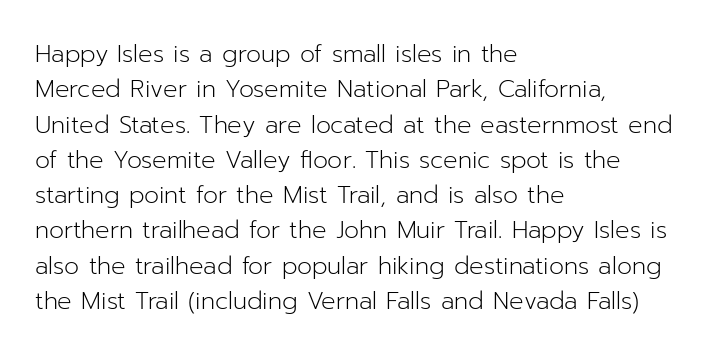
{"italic": "no", "bold": "no", "underline": "no", "align": "left", "line_spacing": "normal", "line_spacing_ratio": 1.47, "letter_spacing": "normal", "letter_spacing_em": 0.0, "glyph_px": 24}
